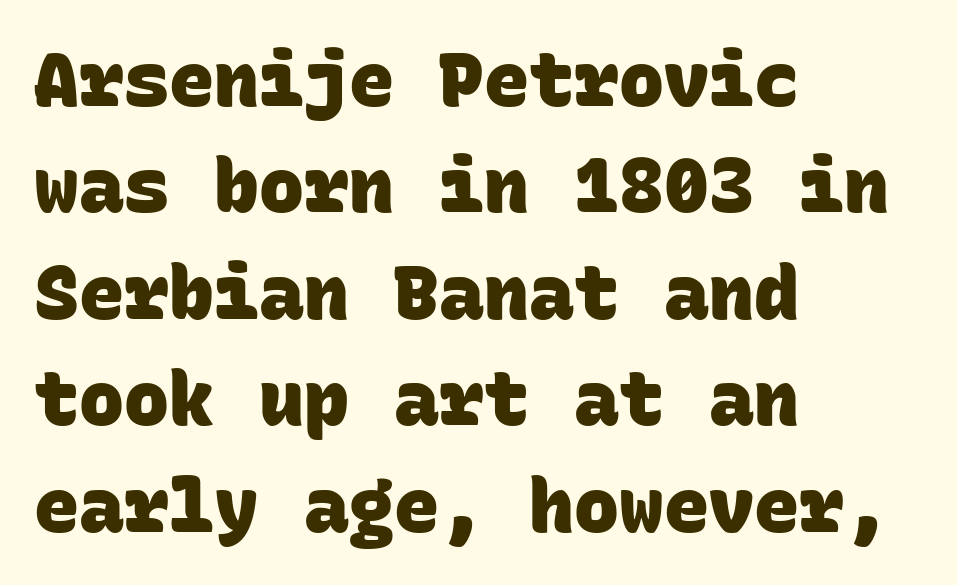
The image shows 75 px heavy sans-serif type, monospaced; set left-aligned, normal line spacing (1.42x), normal letter spacing, not underlined; low stroke contrast and a large x-height.
